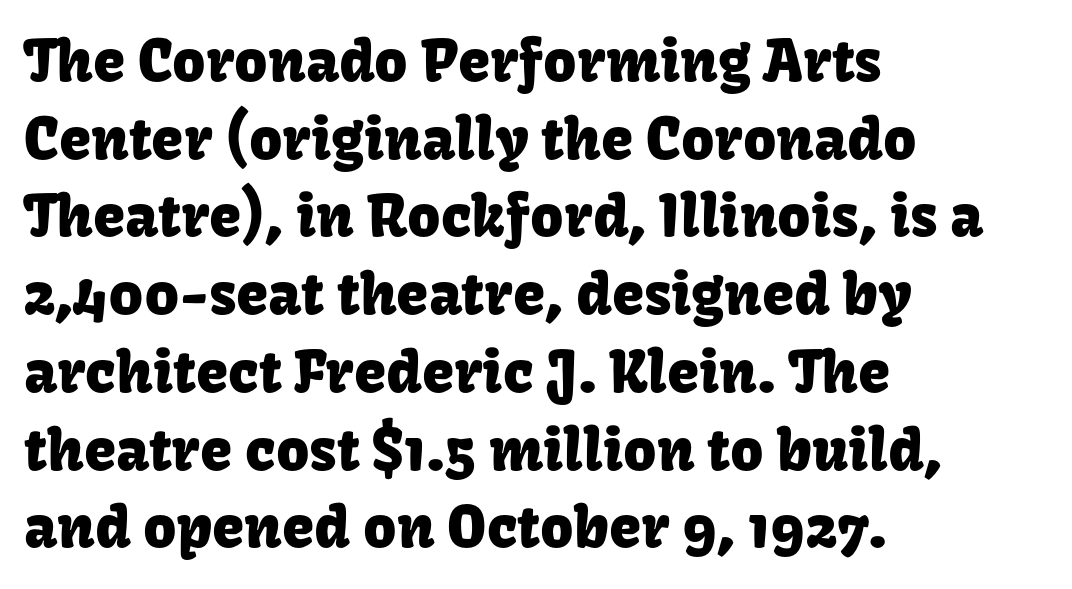
Q: Is the text italic (slanted)? A: No, it is upright.
Q: Is the typeface a serif or a sans-serif typeface? A: Sans-serif.
Q: Is the text underlined? A: No.
Q: How is the paragraph aligned? A: Left-aligned.
Q: Is the spacing between letters normal or unusually wide? A: Normal.
Q: Is the spacing between lines tight, normal or loose? A: Normal.
Q: Width (condensed, normal, or wide)? A: Normal.
Q: Stroke contrast? A: Low.
Q: x-height? A: Medium.
Q: Monospaced? A: No.
